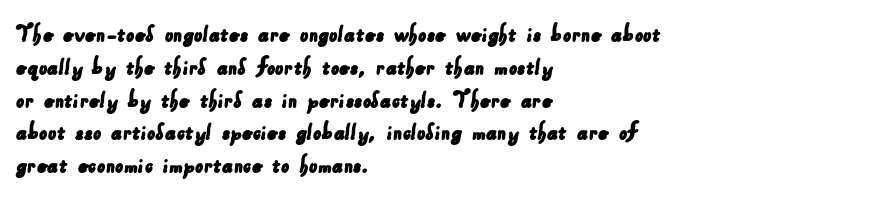
The image shows 26 px text type; set left-aligned, normal line spacing (1.26x), normal letter spacing, not underlined.
